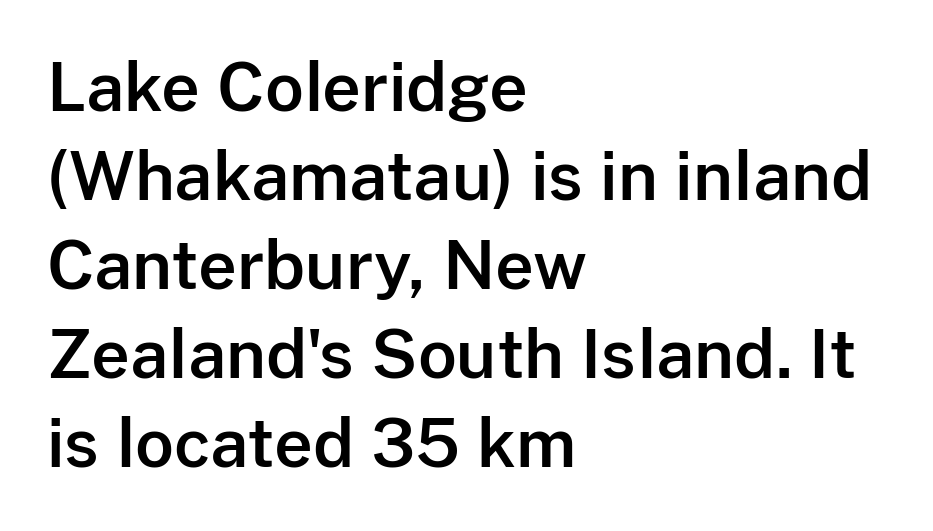
Compared with typical paragraphs, the rows here are spaced about the same. The compositor pushed each line to the left boundary. Varying glyph widths throughout — classic text-font behaviour. Underline: absent.
